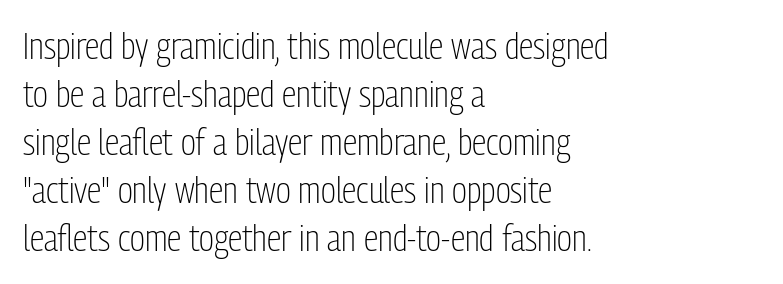
Q: Is the text bold? A: No.
Q: Is the text italic (slanted)? A: No, it is upright.
Q: Is the typeface a serif or a sans-serif typeface? A: Sans-serif.
Q: Is the text underlined? A: No.
Q: How is the paragraph aligned? A: Left-aligned.
Q: Is the spacing between letters normal or unusually wide? A: Normal.
Q: Is the spacing between lines tight, normal or loose? A: Normal.
Q: Width (condensed, normal, or wide)? A: Condensed.
Q: Stroke contrast? A: Low.
Q: x-height? A: Medium.
Q: Monospaced? A: No.
